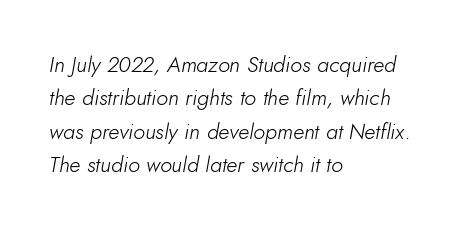
Q: Is the text bold? A: No.
Q: Is the text italic (slanted)? A: Yes, it leans right by about 10 degrees.
Q: Is the text underlined? A: No.
Q: How is the paragraph aligned? A: Left-aligned.
Q: Is the spacing between letters normal or unusually wide? A: Normal.
Q: Is the spacing between lines tight, normal or loose? A: Normal.
